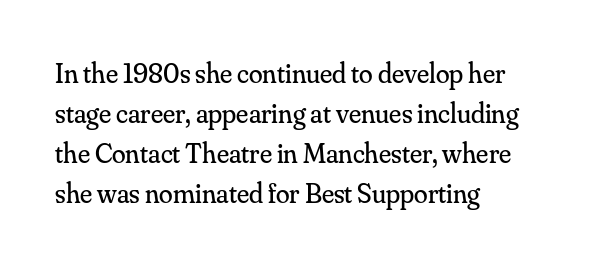
The image shows 28 px regular-weight serif type, upright; set left-aligned, normal line spacing (1.43x), normal letter spacing, not underlined; medium stroke contrast and a small x-height.
